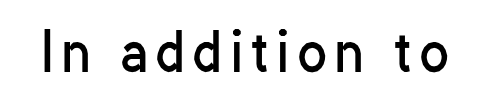
The letters advance in unequal steps, a hallmark of proportional type. The area under the type is left untouched. The type family on display is of the sans-serif kind. You can tell it's not italic because the verticals are truly vertical. On a weight scale, this lands at 450 or below.
